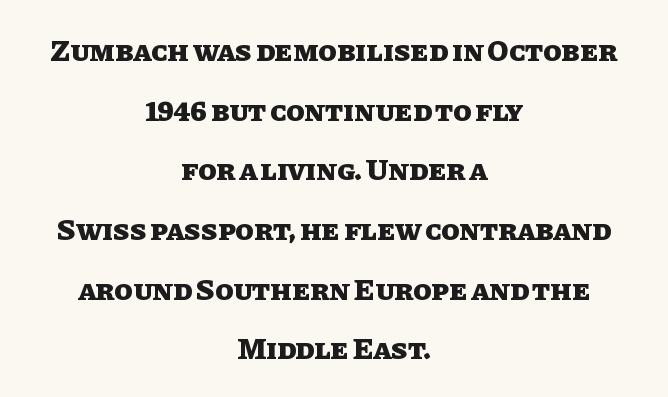
Q: Is the text bold? A: Yes.
Q: Is the text italic (slanted)? A: No, it is upright.
Q: Is the text underlined? A: No.
Q: How is the paragraph aligned? A: Centered.
Q: Is the spacing between letters normal or unusually wide? A: Normal.
Q: Is the spacing between lines tight, normal or loose? A: Loose.
Q: Width (condensed, normal, or wide)? A: Normal.
Q: Stroke contrast? A: Low.
Q: x-height? A: Large.
Q: Monospaced? A: No.
